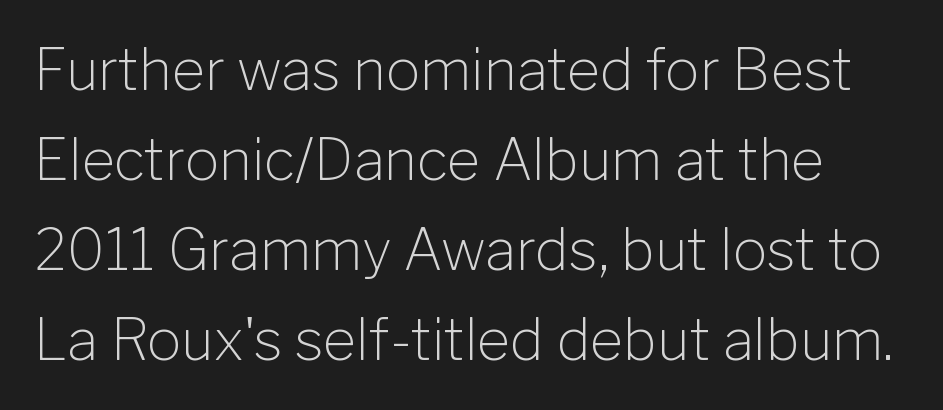
The image shows 57 px light sans-serif type, upright; set normal line spacing (1.58x), normal letter spacing, not underlined; low stroke contrast and a medium x-height.
